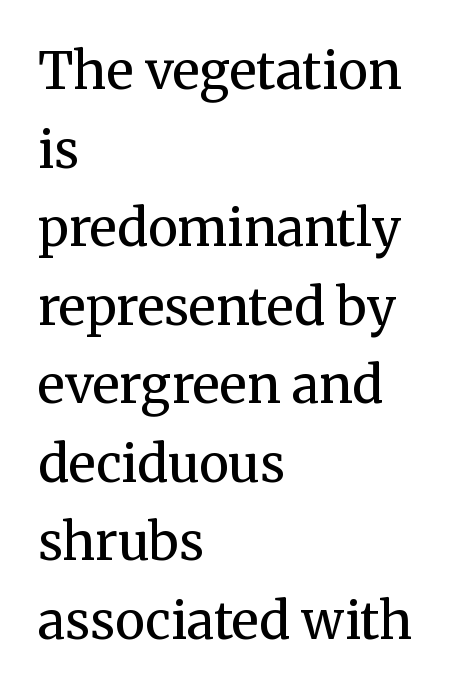
The image shows 51 px regular-weight serif type, upright; set left-aligned, normal line spacing (1.54x), normal letter spacing, not underlined; medium stroke contrast and a medium x-height.
